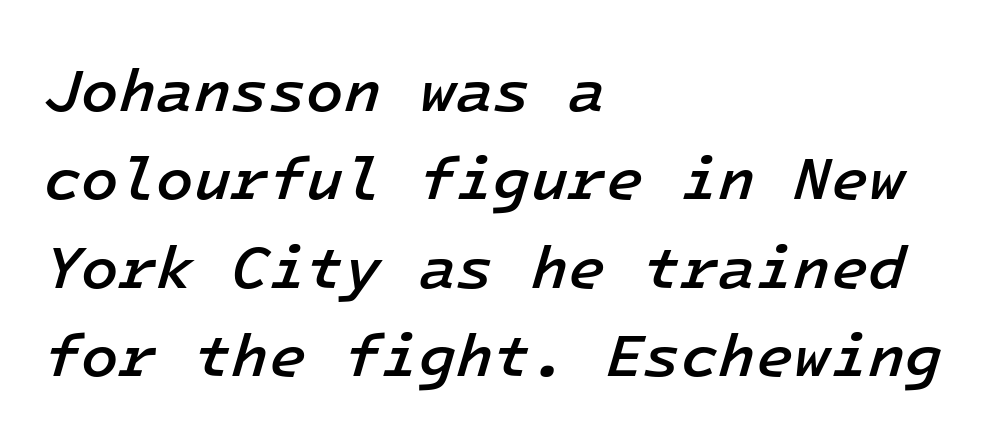
{"italic": "yes", "lean": "right", "slant_degrees": 16, "bold": "semi", "weight": "semibold", "width": "normal", "stroke_contrast": "low", "x_height": "medium", "monospaced": "yes", "underline": "no", "align": "left", "line_spacing": "normal", "line_spacing_ratio": 1.45, "letter_spacing": "normal", "letter_spacing_em": 0.0, "glyph_px": 61}
